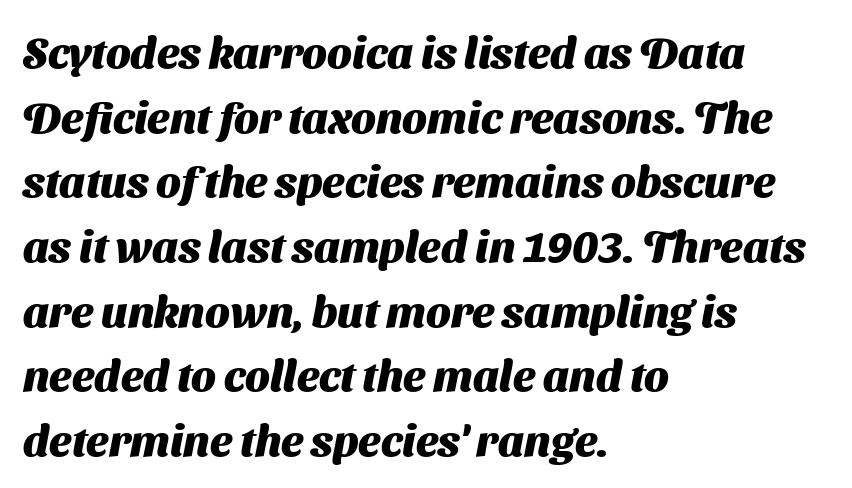
{"serif": "no", "bold": "yes", "weight": "heavy", "width": "normal", "stroke_contrast": "medium", "x_height": "medium", "monospaced": "no", "underline": "no", "align": "left", "line_spacing": "normal", "line_spacing_ratio": 1.47, "letter_spacing": "normal", "letter_spacing_em": 0.0, "glyph_px": 44}
